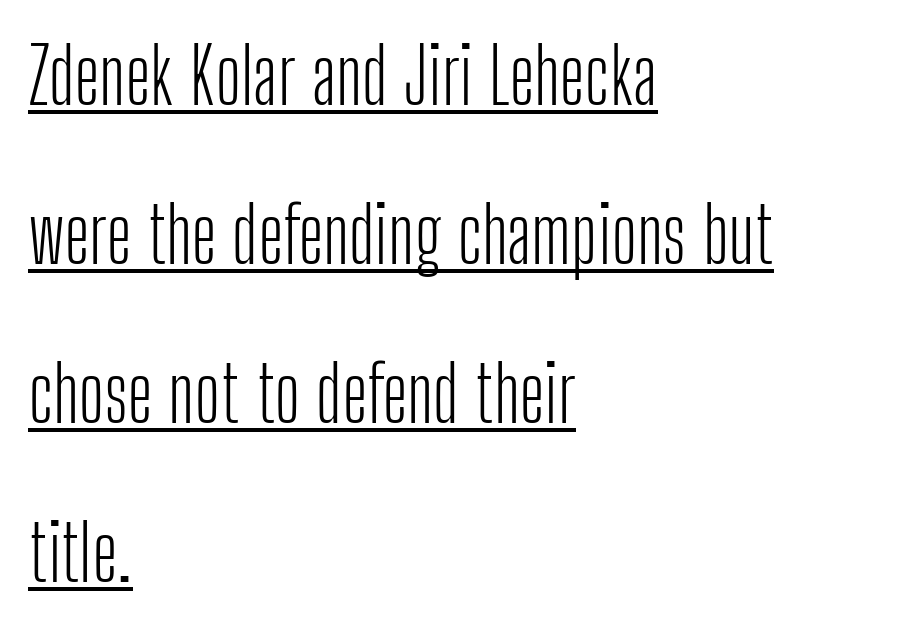
{"serif": "no", "italic": "no", "bold": "no", "weight": "light", "width": "condensed", "stroke_contrast": "low", "x_height": "medium", "monospaced": "no", "underline": "yes", "align": "left", "line_spacing": "loose", "line_spacing_ratio": 2.04, "letter_spacing": "normal", "letter_spacing_em": 0.0, "glyph_px": 78}
